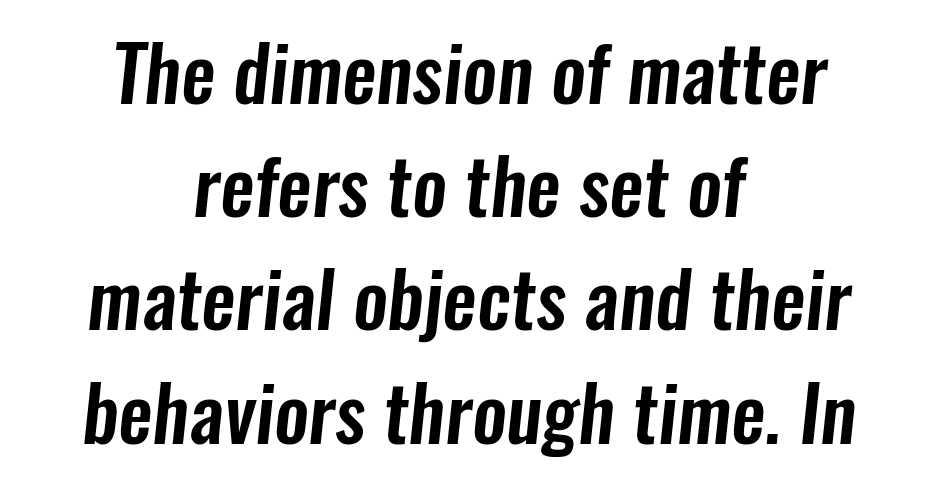
{"serif": "no", "width": "condensed", "stroke_contrast": "low", "x_height": "medium", "monospaced": "no", "underline": "no", "align": "center", "line_spacing": "normal", "line_spacing_ratio": 1.47, "letter_spacing": "normal", "letter_spacing_em": 0.0, "glyph_px": 77}
